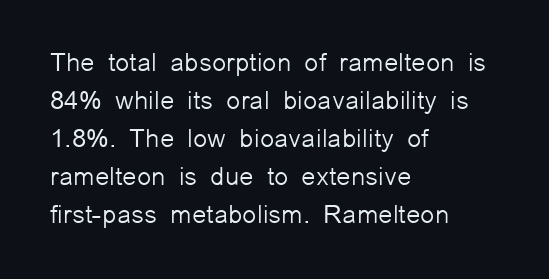
The image shows 26 px text type, upright; set left-aligned, normal line spacing (1.46x), normal letter spacing, not underlined.
